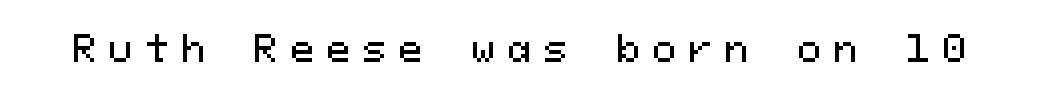
{"serif": "no", "italic": "no", "width": "normal", "stroke_contrast": "medium", "x_height": "medium", "monospaced": "yes", "underline": "no", "letter_spacing": "wide", "letter_spacing_em": 0.34, "glyph_px": 36}
